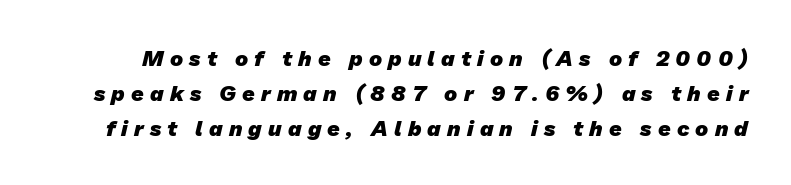
Q: Is the text bold? A: Yes.
Q: Is the text underlined? A: No.
Q: Is the spacing between letters normal or unusually wide? A: Unusually wide.
Q: Is the spacing between lines tight, normal or loose? A: Normal.
